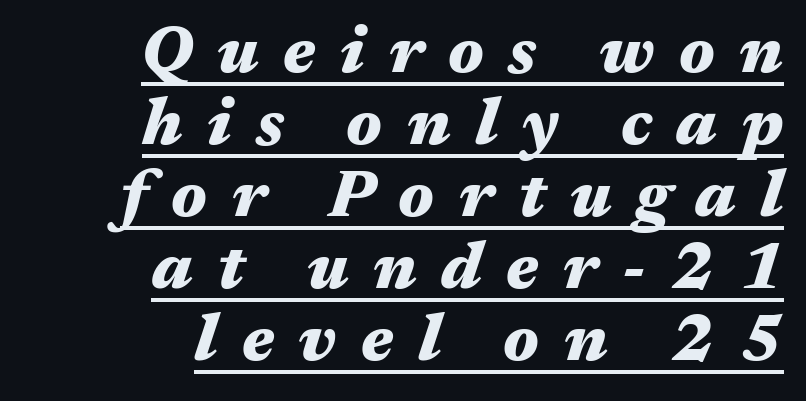
Like a heading marked for emphasis, these lines bear an underscore. Typesetter's note: full bold, strokes at maximum text heaviness. You could not count columns in this text — the font is proportionally spaced. The rendering anchors every line to the right-hand side.
